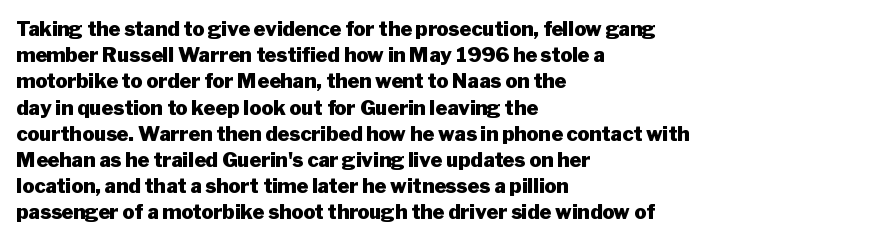
The image shows 20 px bold type, upright; set left-aligned, normal line spacing (1.31x), normal letter spacing, not underlined.
